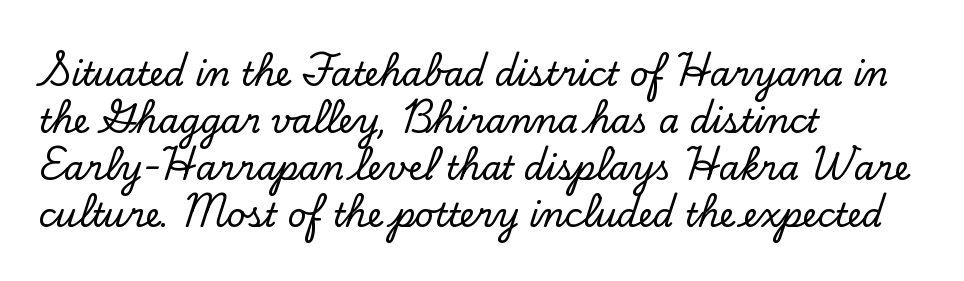
Glance below the letters and you will spot only blank space. Do the characters align in a grid? No, the font is proportional. Nobody touched the tracking dial on this one. A serif font was chosen for this passage. Line starts are locked; line ends wander.
